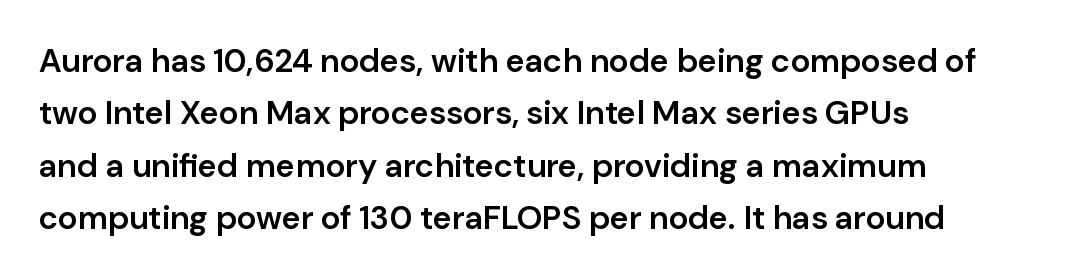
The image shows 33 px semibold sans-serif type, upright; set left-aligned, normal line spacing (1.59x), normal letter spacing, not underlined; low stroke contrast and a medium x-height.
